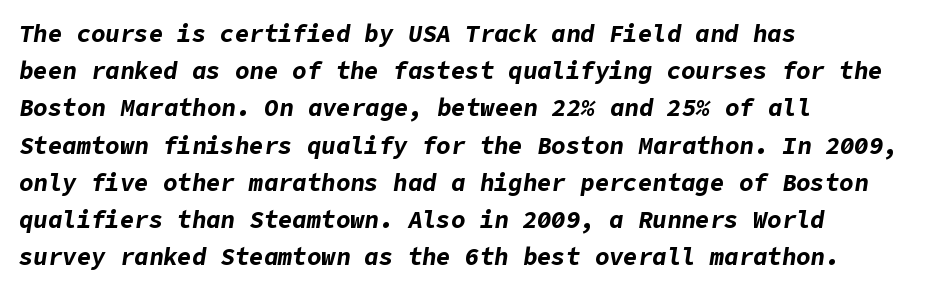
The rendering keeps characters at their native spacing. Baseline-to-baseline distance is the conventional proportion of letter height. Students, this is bold: see how much ink each stroke carries. The lines in this sample share a left origin and differ only in where they stop. The font's italic variant was chosen for this text.
